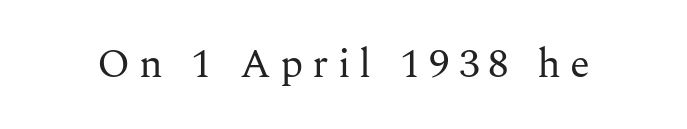
The image shows 41 px regular-weight serif type, upright; set unusually wide letter spacing (+0.22 em), not underlined; medium stroke contrast and a medium x-height.
